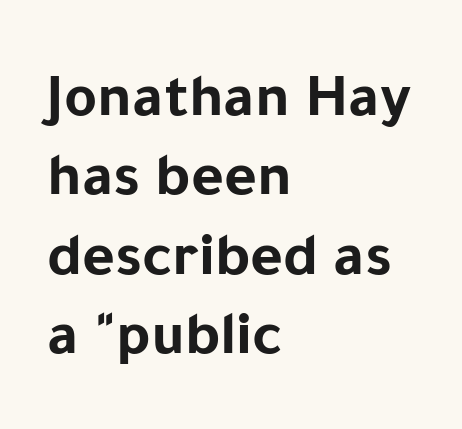
Q: Is the text bold? A: Yes.
Q: Is the text italic (slanted)? A: No, it is upright.
Q: Is the typeface a serif or a sans-serif typeface? A: Sans-serif.
Q: Is the text underlined? A: No.
Q: How is the paragraph aligned? A: Left-aligned.
Q: Is the spacing between letters normal or unusually wide? A: Normal.
Q: Is the spacing between lines tight, normal or loose? A: Normal.
Q: Width (condensed, normal, or wide)? A: Normal.
Q: Stroke contrast? A: Low.
Q: x-height? A: Medium.
Q: Monospaced? A: No.
